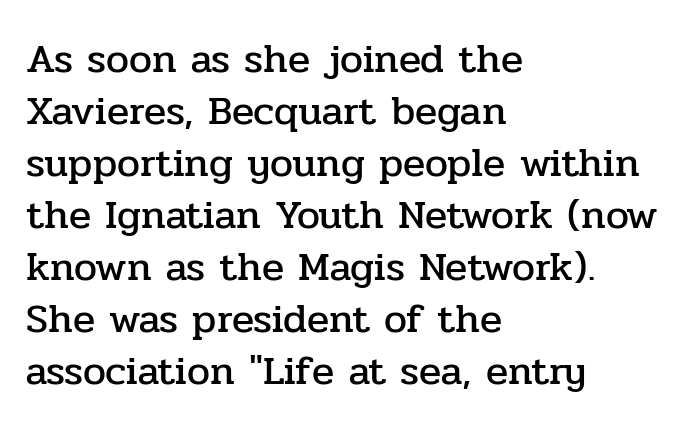
The image shows 41 px serif type, upright; set left-aligned, normal line spacing (1.27x), normal letter spacing, not underlined; low stroke contrast and a medium x-height.
